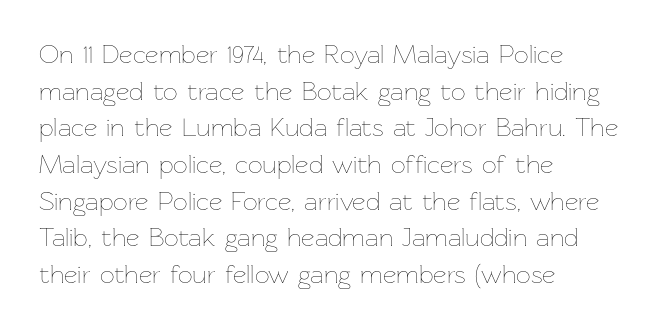
{"italic": "no", "bold": "no", "underline": "no", "align": "left", "line_spacing": "normal", "line_spacing_ratio": 1.41, "letter_spacing": "normal", "letter_spacing_em": 0.0, "glyph_px": 26}
